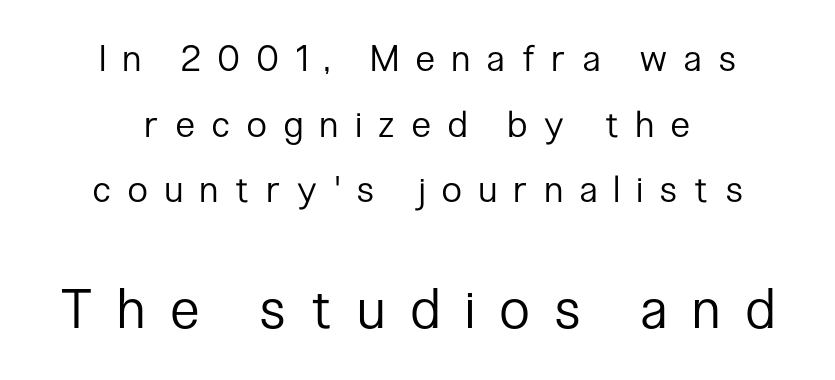
The image shows 54 px regular-weight, condensed sans-serif type, upright; set centered, line spacing 1.82x, unusually wide letter spacing (+0.49 em), not underlined; the second (bottom) block is 1.5x larger; low stroke contrast and a medium x-height.
